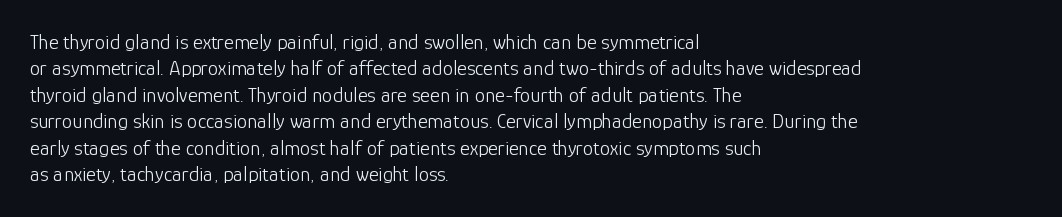
The rendering uses a moderate line-height, typical for paragraphs. Only glyphs here, with clear space below each row. The passage is arranged the way most books set body copy — flush left. Spacing between characters is what you'd get straight out of the box.
